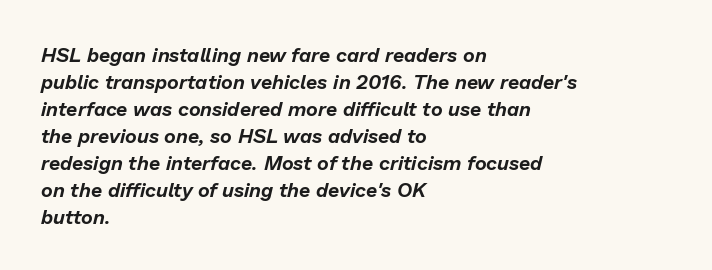
The image shows 20 px text type, italic (leaning right); set left-aligned, normal line spacing (1.35x), normal letter spacing, not underlined.
